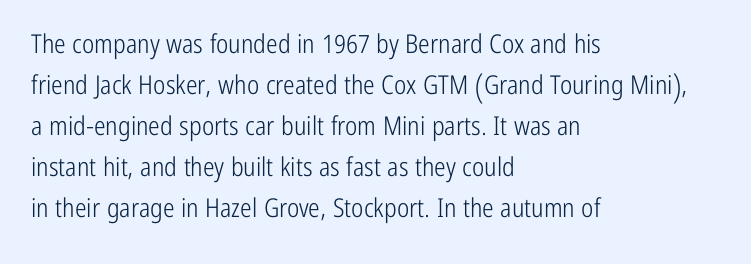
The words here are not underlined. Unbolded letterforms with no extra heft. Quick note: interline space is typical. These lines stack with their left ends in a neat column. Ordinary non-slanted type is in use. Here the glyphs are tracked normally, forming tight word shapes.
